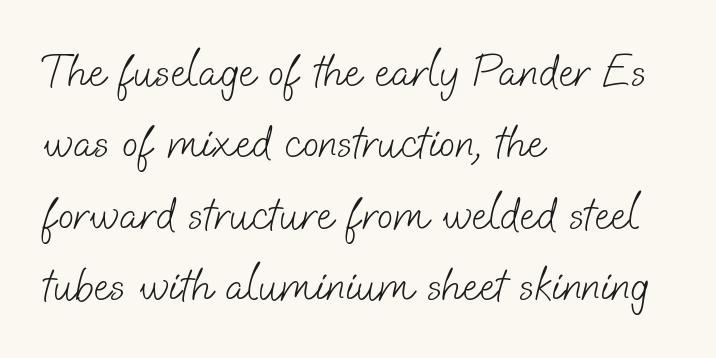
The image shows 47 px light sans-serif type; set left-aligned, normal line spacing (1.52x), normal letter spacing, not underlined; low stroke contrast and a small x-height.
